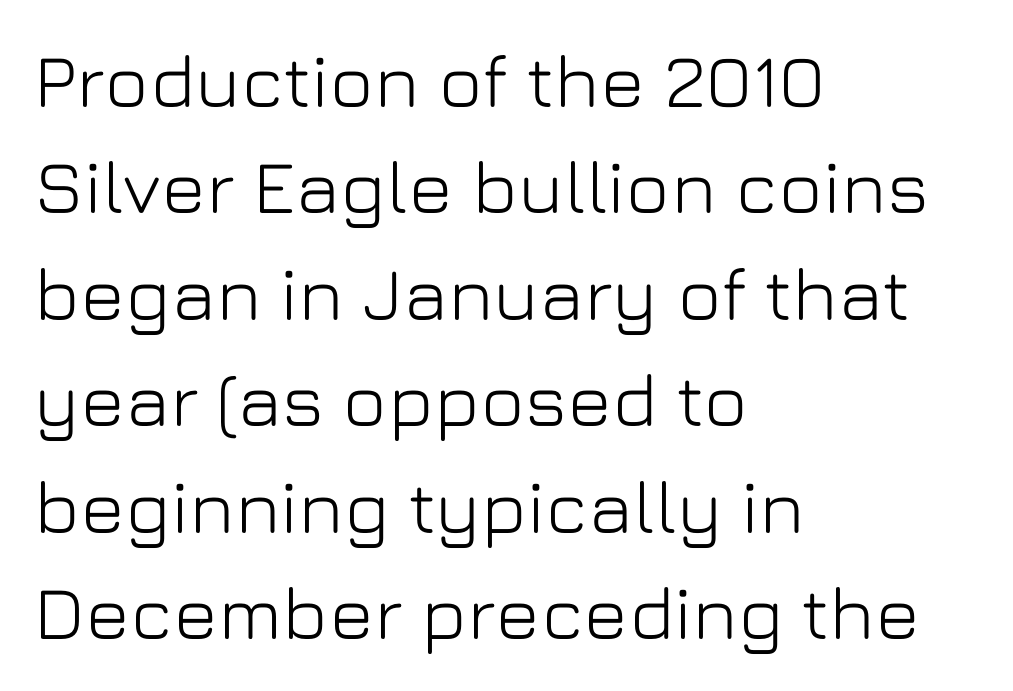
The image shows 75 px sans-serif type, upright; set left-aligned, normal line spacing (1.42x), normal letter spacing, not underlined; low stroke contrast and a medium x-height.
